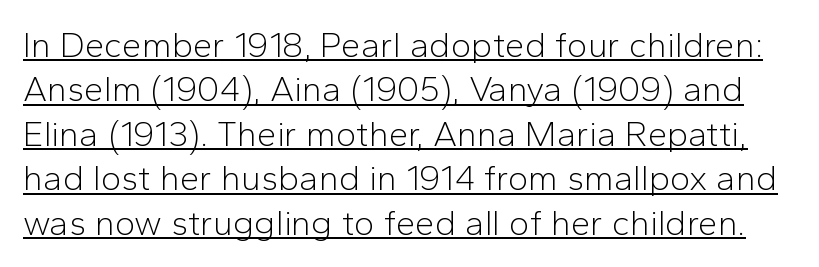
Note the varied advance widths — an 'i' is clearly narrower than an 'm'. Horizontal bands of white between lines are of average thickness. Honestly, the underline is the first thing you notice here. Stem width sits at or under what a default text font uses. A sans-serif font was chosen for this passage.
